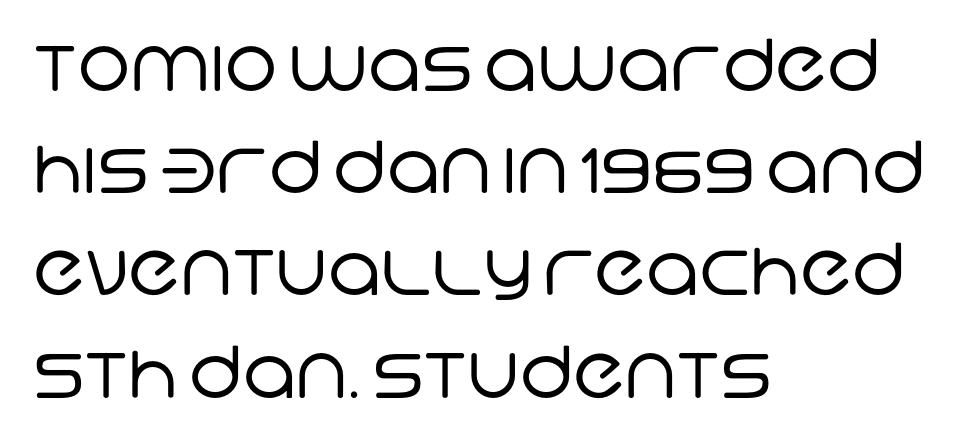
A typesetter would call this proportional, since set widths differ per character. Only glyphs here, with clear space below each row. How are the letters spaced? Ordinarily, with no added tracking. Letterform terminals end flat and unadorned throughout the passage. Typeset ragged right — the left edge is the straight one. The letters look calm and open, with moderate or lighter stems.
